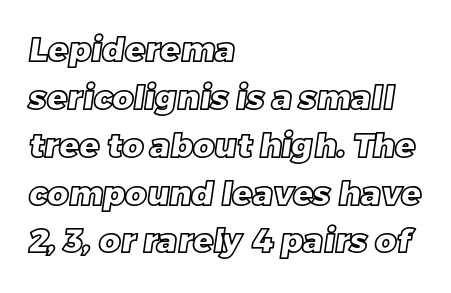
The image shows 33 px text type; set left-aligned, normal line spacing (1.45x), normal letter spacing, not underlined; a large x-height.
